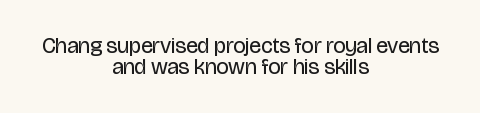
The image shows 22 px text type, upright; set centered, tight line spacing (0.97x), normal letter spacing, not underlined.
